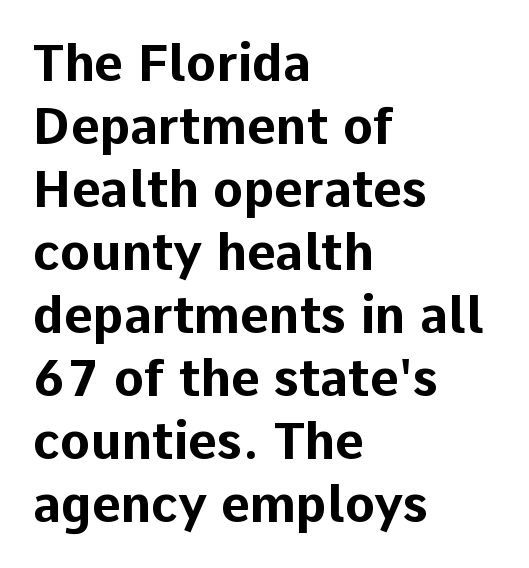
Thick stems and heavy bowls — unmistakably bold. The space beneath each line is pristine and unruled. Between one letter and the next there's only the usual sliver of space. The letters advance in unequal steps, a hallmark of proportional type.
